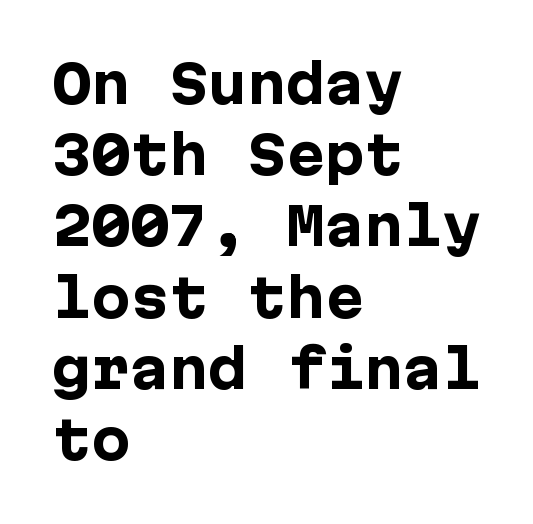
{"serif": "no", "italic": "no", "bold": "yes", "weight": "heavy", "width": "normal", "stroke_contrast": "low", "x_height": "medium", "underline": "no", "align": "left", "line_spacing": "normal", "line_spacing_ratio": 1.37, "letter_spacing": "normal", "letter_spacing_em": 0.0, "glyph_px": 52}
